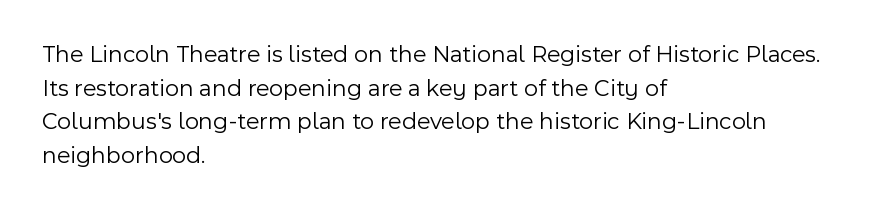
{"italic": "no", "bold": "no", "underline": "no", "align": "left", "line_spacing": "normal", "line_spacing_ratio": 1.4, "letter_spacing": "normal", "letter_spacing_em": 0.0, "glyph_px": 24}
